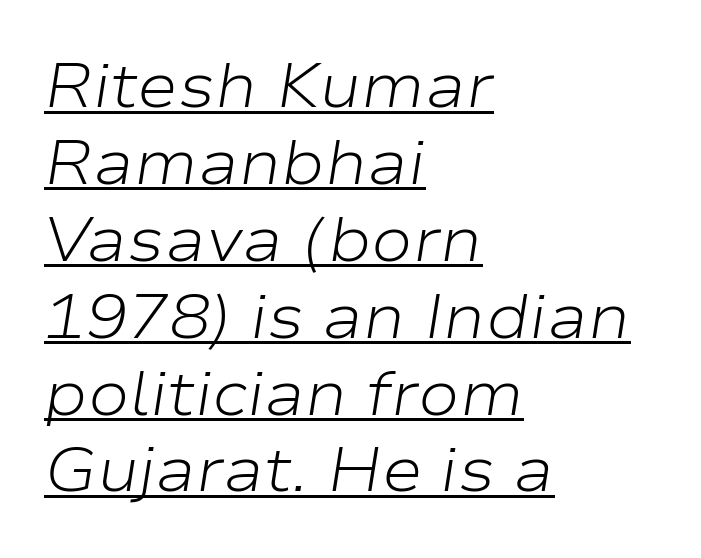
{"italic": "yes", "lean": "right", "slant_degrees": 9, "bold": "no", "weight": "light", "width": "wide", "stroke_contrast": "low", "x_height": "medium", "monospaced": "no", "underline": "yes", "align": "left", "line_spacing_ratio": 1.24, "letter_spacing": "normal", "letter_spacing_em": 0.0, "glyph_px": 62}
